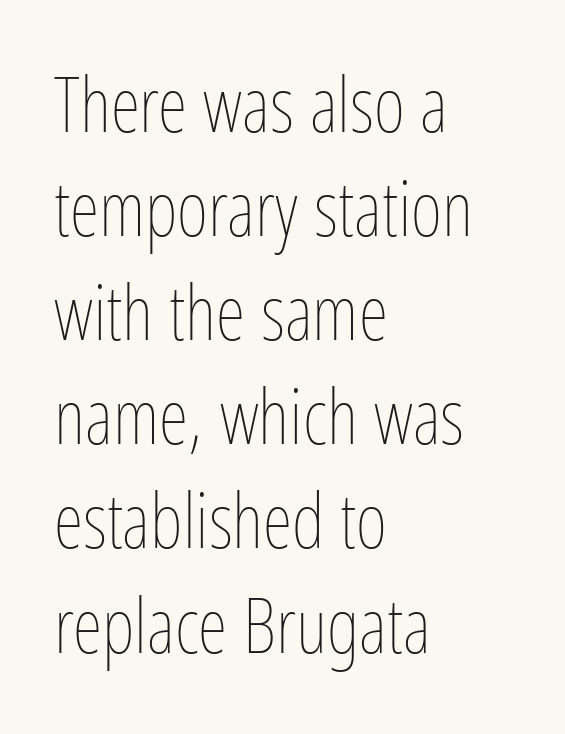
The image shows 76 px thin, condensed type, upright; set left-aligned, normal line spacing (1.37x), normal letter spacing, not underlined; low stroke contrast and a medium x-height.
